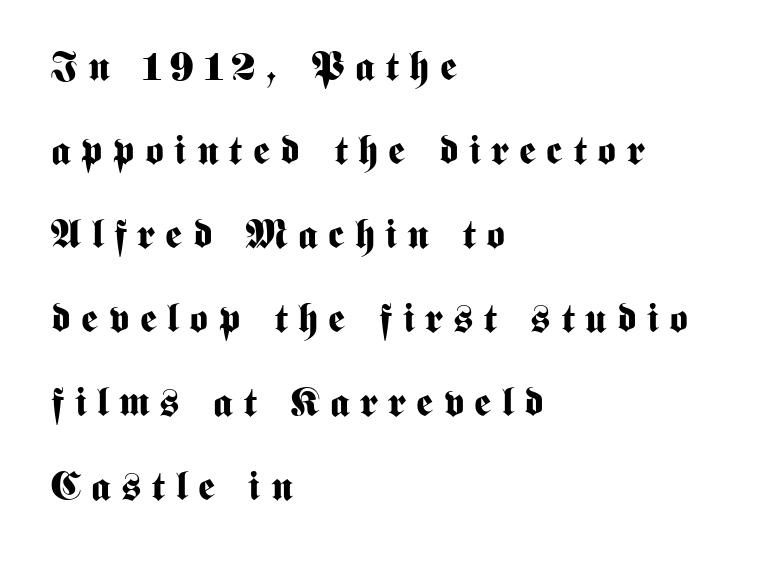
The image shows 40 px bold, condensed sans-serif type, upright; set left-aligned, loose line spacing (2.1x), unusually wide letter spacing (+0.26 em), not underlined; medium stroke contrast and a medium x-height.
